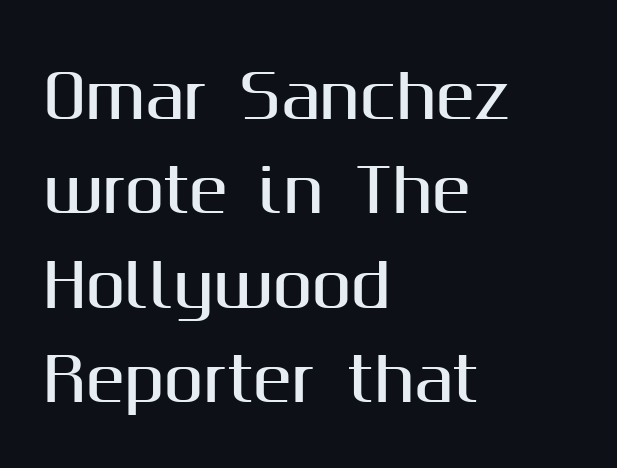
The image shows 59 px sans-serif type, upright; set left-aligned, normal line spacing (1.6x), normal letter spacing, not underlined; medium stroke contrast and a medium x-height.
